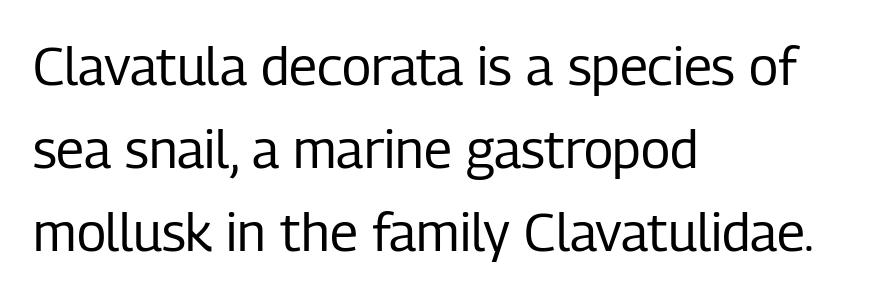
The space directly below the letters is spotless. Spacing verdict: proportional, widths tailored to each character. Type style note: lacks serifs. This rendering uses left alignment, leaving the right contour irregular. Nothing unusual about the tracking: characters are spaced as the font intends.
